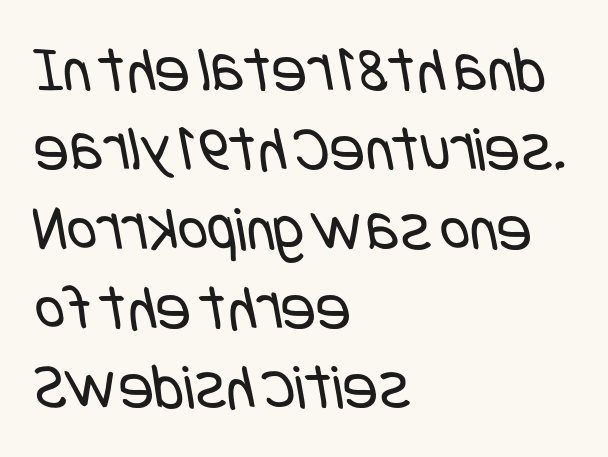
{"serif": "no", "bold": "no", "weight": "regular", "width": "condensed", "stroke_contrast": "low", "x_height": "large", "underline": "no", "align": "left", "line_spacing_ratio": 1.22, "letter_spacing": "normal", "letter_spacing_em": 0.0, "glyph_px": 65}
